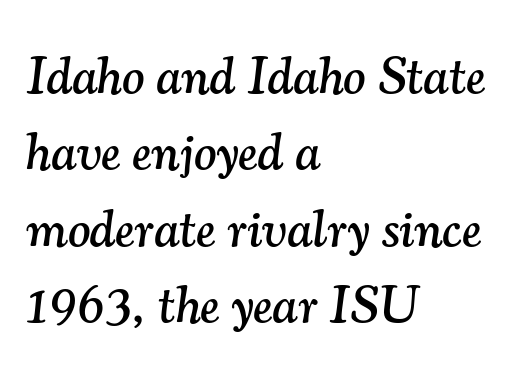
The image shows 53 px serif type, italic (leaning right); set left-aligned, normal line spacing (1.44x), normal letter spacing, not underlined; medium stroke contrast and a small x-height.
